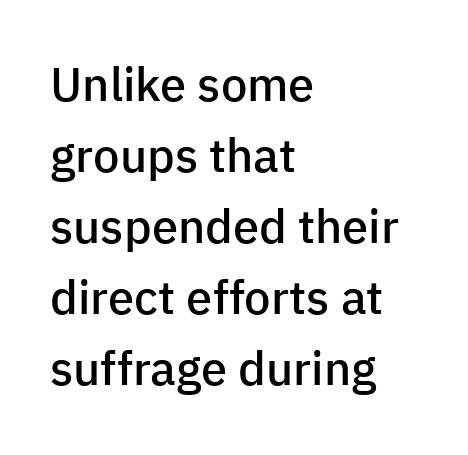
Q: Is the text bold? A: Semi-bold.
Q: Is the text italic (slanted)? A: No, it is upright.
Q: Is the typeface a serif or a sans-serif typeface? A: Sans-serif.
Q: Is the text underlined? A: No.
Q: How is the paragraph aligned? A: Left-aligned.
Q: Is the spacing between letters normal or unusually wide? A: Normal.
Q: Is the spacing between lines tight, normal or loose? A: Normal.
Q: Width (condensed, normal, or wide)? A: Normal.
Q: Stroke contrast? A: Low.
Q: x-height? A: Medium.
Q: Monospaced? A: No.
